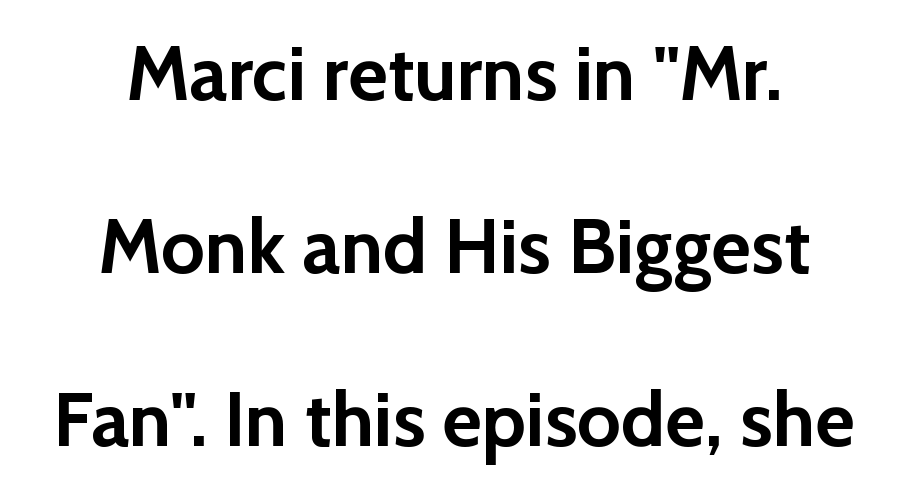
Q: Is the text bold? A: Yes.
Q: Is the text italic (slanted)? A: No, it is upright.
Q: Is the typeface a serif or a sans-serif typeface? A: Sans-serif.
Q: Is the text underlined? A: No.
Q: How is the paragraph aligned? A: Centered.
Q: Is the spacing between letters normal or unusually wide? A: Normal.
Q: Is the spacing between lines tight, normal or loose? A: Loose.
Q: Width (condensed, normal, or wide)? A: Normal.
Q: Stroke contrast? A: Low.
Q: x-height? A: Medium.
Q: Monospaced? A: No.
